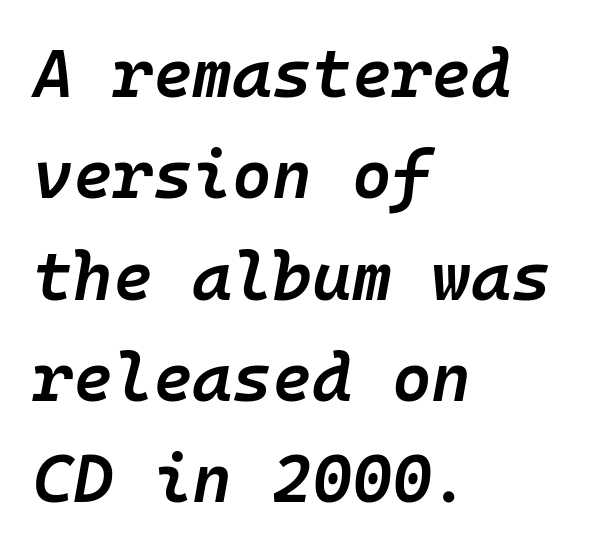
{"italic": "yes", "lean": "right", "slant_degrees": 10, "bold": "semi", "weight": "semibold", "width": "normal", "stroke_contrast": "low", "x_height": "medium", "monospaced": "yes", "underline": "no", "align": "left", "line_spacing": "normal", "line_spacing_ratio": 1.49, "letter_spacing": "normal", "letter_spacing_em": 0.0, "glyph_px": 68}
